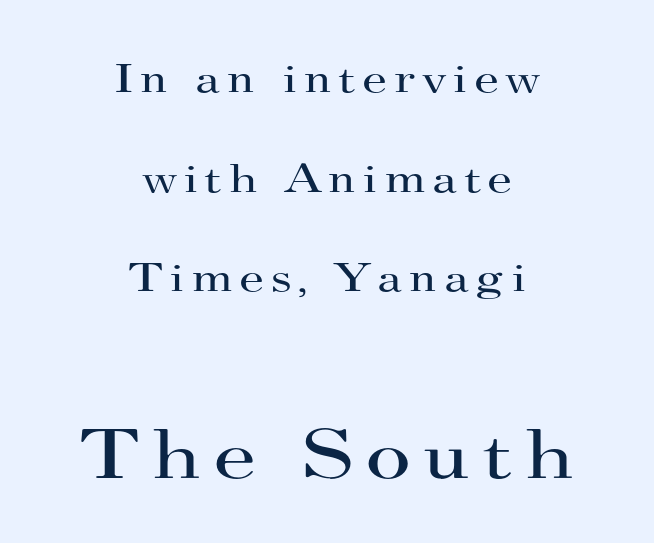
These lines are centered, leaving both edges ragged. The face used here appears at its bigger size in the lower chunk. Yep, those are serifs on the letters. Successive baselines arrive slowly, with a big drop between each. Every stem runs plumb, perpendicular to the baseline.
